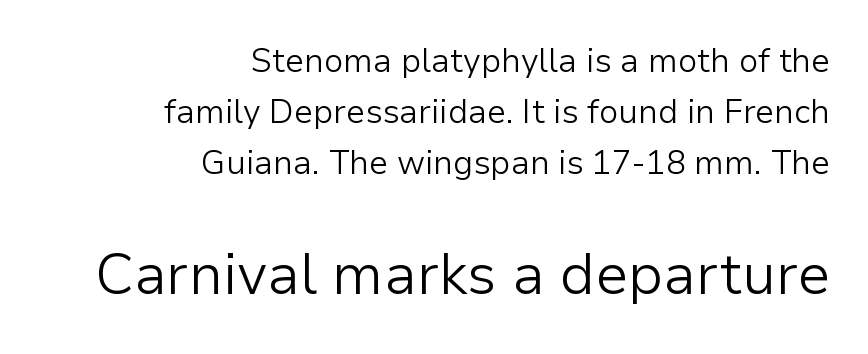
{"serif": "no", "italic": "no", "bold": "no", "weight": "light", "width": "normal", "stroke_contrast": "low", "x_height": "medium", "monospaced": "no", "underline": "no", "align": "right", "line_spacing": "normal", "line_spacing_ratio": 1.54, "letter_spacing": "normal", "letter_spacing_em": 0.0, "larger_block": "second", "size_ratio": 1.73, "glyph_px": 57}
